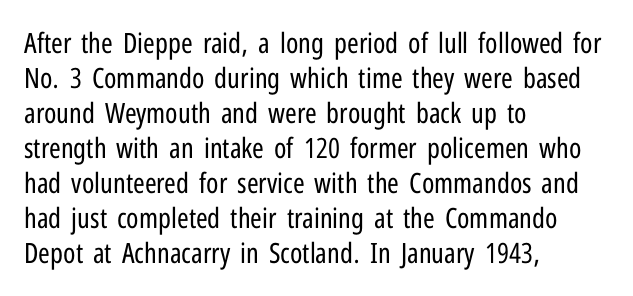
{"serif": "no", "italic": "no", "bold": "no", "weight": "regular", "width": "condensed", "stroke_contrast": "low", "x_height": "medium", "monospaced": "no", "underline": "no", "align": "left", "line_spacing": "normal", "line_spacing_ratio": 1.25, "letter_spacing": "normal", "letter_spacing_em": 0.0, "glyph_px": 28}
